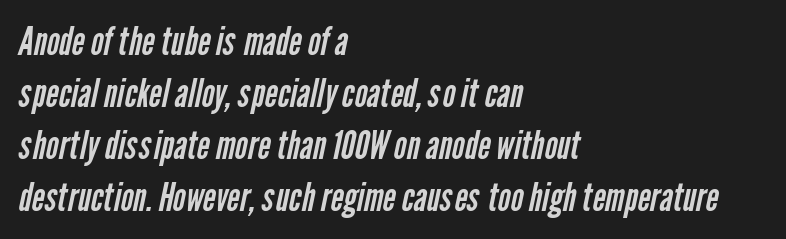
Q: Is the text bold? A: No.
Q: Is the typeface a serif or a sans-serif typeface? A: Sans-serif.
Q: Is the text underlined? A: No.
Q: How is the paragraph aligned? A: Left-aligned.
Q: Is the spacing between letters normal or unusually wide? A: Normal.
Q: Is the spacing between lines tight, normal or loose? A: Normal.
Q: Width (condensed, normal, or wide)? A: Condensed.
Q: Stroke contrast? A: Low.
Q: x-height? A: Medium.
Q: Monospaced? A: No.
